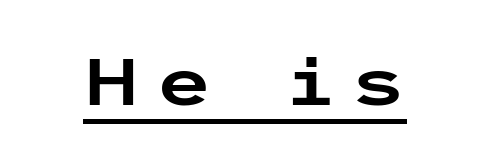
Posture: vertical. Observe the absence of serifs on each vertical stroke in this sample. Students, note that the glyphs here are deliberately spaced far apart. Caption: lettering with a line underneath.
